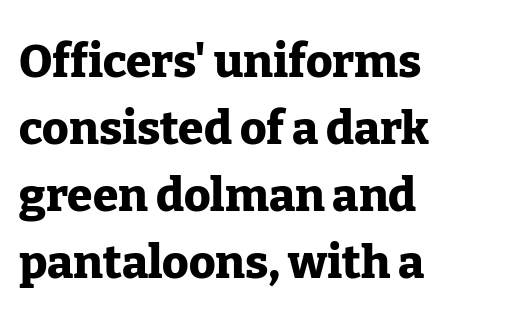
Q: Is the text bold? A: Yes.
Q: Is the text italic (slanted)? A: No, it is upright.
Q: Is the typeface a serif or a sans-serif typeface? A: Serif.
Q: Is the text underlined? A: No.
Q: How is the paragraph aligned? A: Left-aligned.
Q: Is the spacing between letters normal or unusually wide? A: Normal.
Q: Is the spacing between lines tight, normal or loose? A: Normal.
Q: Width (condensed, normal, or wide)? A: Normal.
Q: Stroke contrast? A: Low.
Q: x-height? A: Medium.
Q: Monospaced? A: No.
